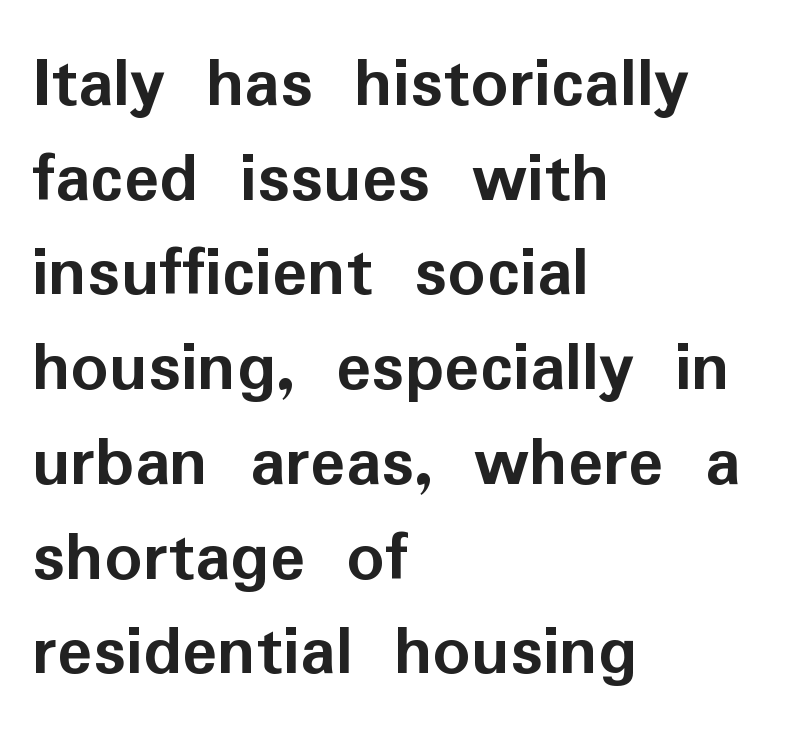
The image shows 74 px semibold sans-serif type, upright; set left-aligned, normal line spacing (1.28x), normal letter spacing, not underlined; low stroke contrast and a medium x-height.
